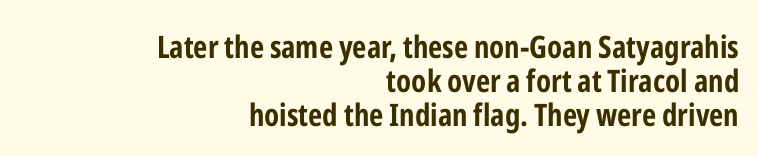
{"serif": "no", "italic": "no", "bold": "yes", "weight": "bold", "width": "condensed", "stroke_contrast": "low", "x_height": "medium", "monospaced": "no", "underline": "no", "align": "right", "line_spacing": "tight", "line_spacing_ratio": 1.09, "letter_spacing": "normal", "letter_spacing_em": 0.0, "glyph_px": 31}
